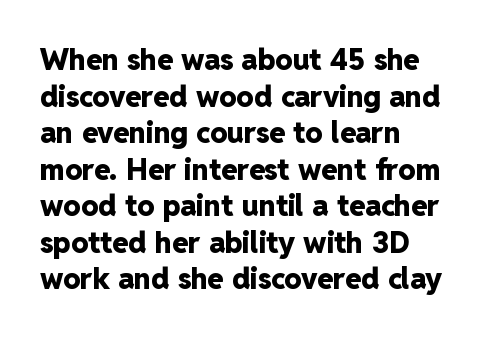
Q: Is the text bold? A: Yes.
Q: Is the text italic (slanted)? A: No, it is upright.
Q: Is the typeface a serif or a sans-serif typeface? A: Sans-serif.
Q: Is the text underlined? A: No.
Q: How is the paragraph aligned? A: Left-aligned.
Q: Is the spacing between letters normal or unusually wide? A: Normal.
Q: Is the spacing between lines tight, normal or loose? A: Normal.
Q: Width (condensed, normal, or wide)? A: Normal.
Q: Stroke contrast? A: Low.
Q: x-height? A: Medium.
Q: Monospaced? A: No.
